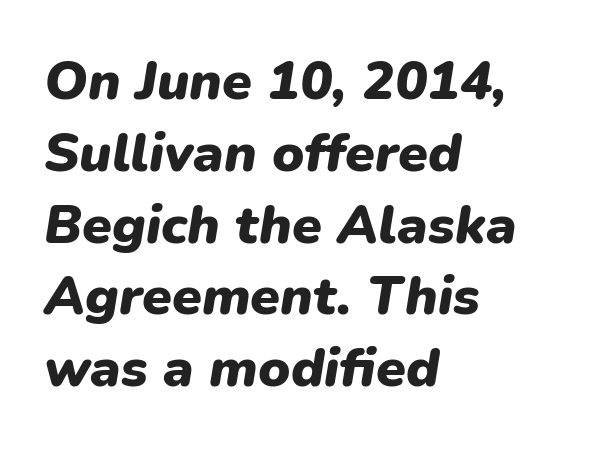
{"italic": "yes", "lean": "right", "slant_degrees": 9, "bold": "yes", "weight": "heavy", "width": "normal", "stroke_contrast": "low", "x_height": "medium", "monospaced": "no", "underline": "no", "align": "left", "line_spacing": "normal", "line_spacing_ratio": 1.33, "letter_spacing": "normal", "letter_spacing_em": 0.0, "glyph_px": 54}
